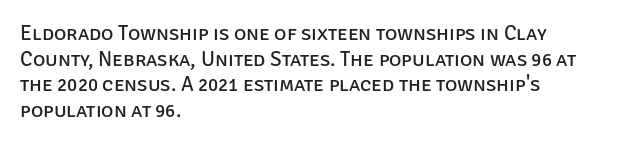
Does extra space separate the letters? No, they use regular spacing. The passage is arranged the way most books set body copy — flush left. The area under the type is left untouched. The face looks like a standard text weight, possibly lighter. Notice how the stems are strictly vertical — no italics here.
